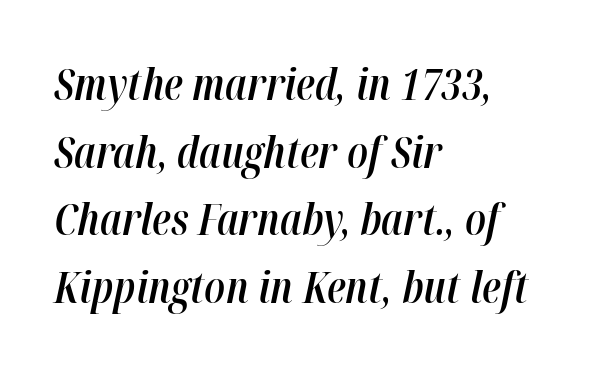
The image shows 43 px semibold, condensed type, italic (leaning right); set left-aligned, normal line spacing (1.57x), normal letter spacing, not underlined; high stroke contrast and a medium x-height.
